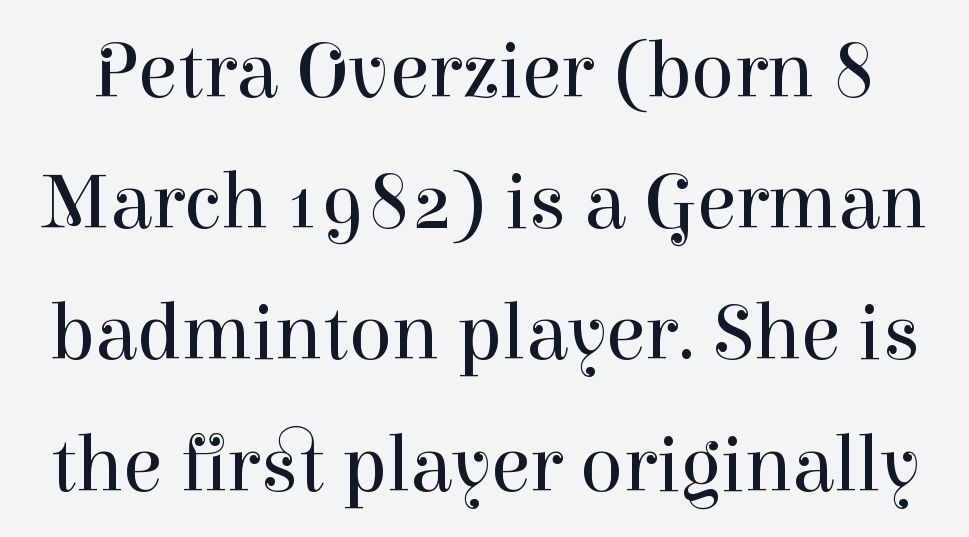
The letters look calm and open, with moderate or lighter stems. The characters display serif detailing at their extremities. No italicization has been applied; the sample stays upright. Letter spacing: default. Looks like regular typesetting: each glyph gets only the width it needs.
